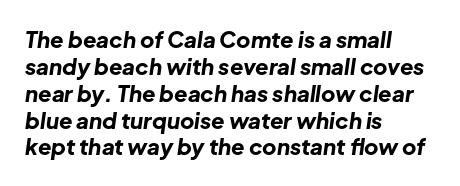
Q: Is the text bold? A: Yes.
Q: Is the text italic (slanted)? A: Yes, it leans right by about 8 degrees.
Q: Is the text underlined? A: No.
Q: How is the paragraph aligned? A: Left-aligned.
Q: Is the spacing between letters normal or unusually wide? A: Normal.
